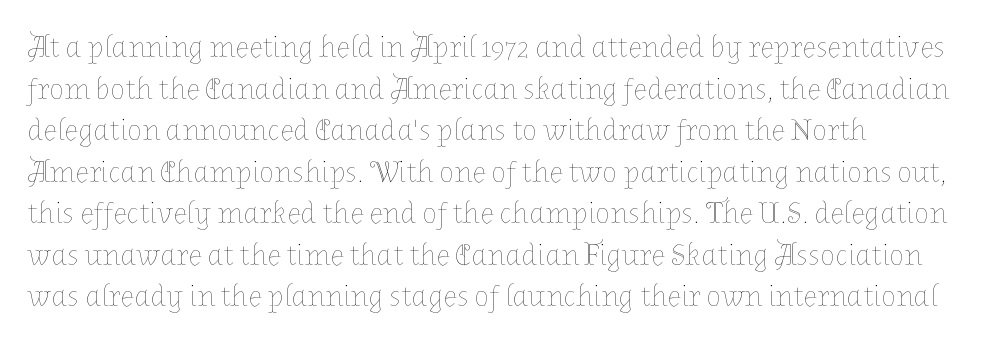
Compared with a centered layout, this one pins lines to the left instead. Here the glyphs are tracked normally, forming tight word shapes. Note the varied advance widths — an 'i' is clearly narrower than an 'm'. Nope, not italic — everything's standing straight.
